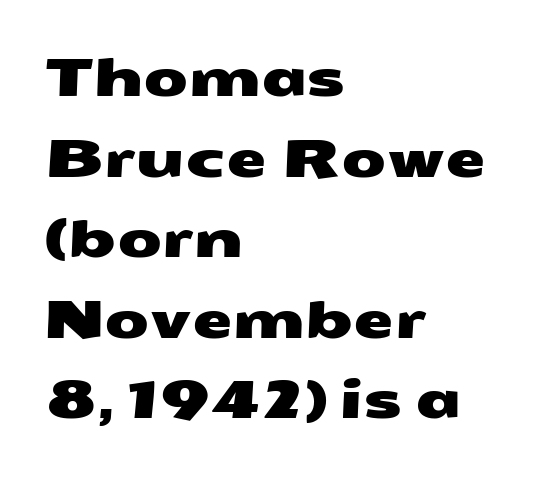
The space beneath each line is pristine and unruled. Horizontal bands of white between lines are of average thickness. Glyph-to-glyph distance matches everyday printed text. Character widths vary here, with narrow letters taking less room than wide ones.
